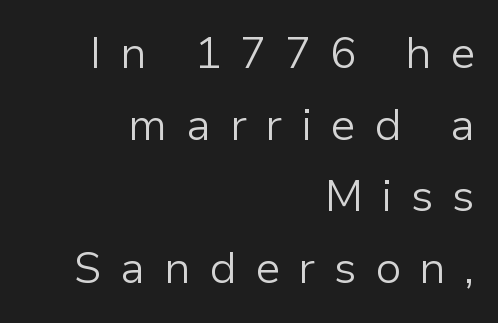
Check the space under the baseline: it is left empty. Where is the straight margin? On the right. How are the letters spaced? Widely, with obvious added tracking. The leading is moderate, giving the passage an even texture. Do the letters lean? They stand straight. A typesetter would label this face a sans.
